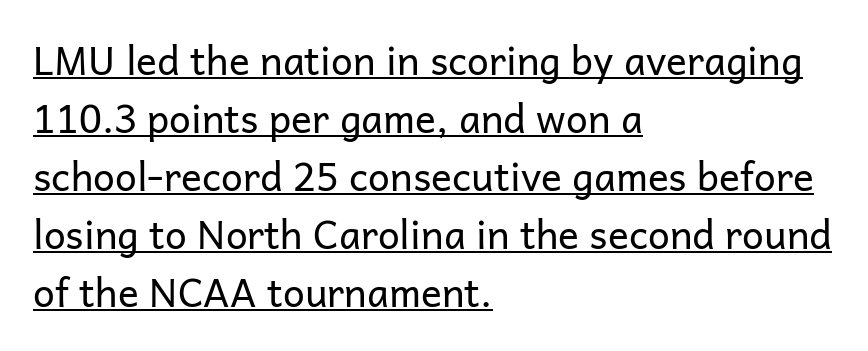
The letters advance in unequal steps, a hallmark of proportional type. This sample uses a sans-serif face. This sample uses plain, unmodified letter spacing. Layout note: lines flush left.
